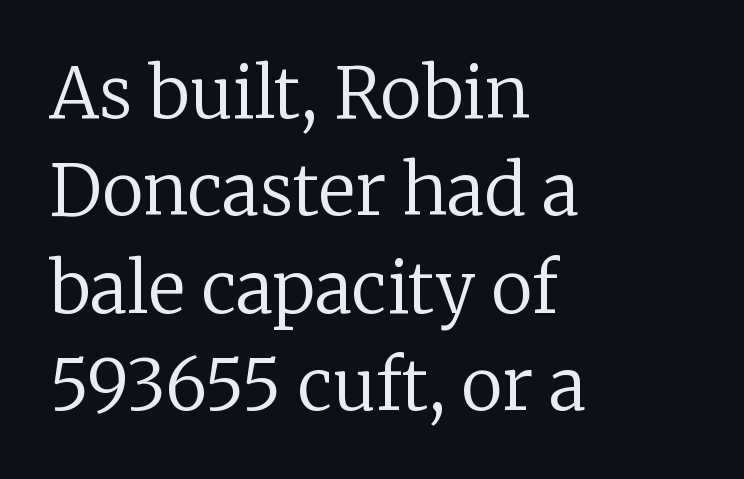
Horizontal bands of white between lines are of average thickness. A roman cut, with each character standing at attention. The weight tops out at a normal text grade. Varying glyph widths throughout — classic text-font behaviour.
